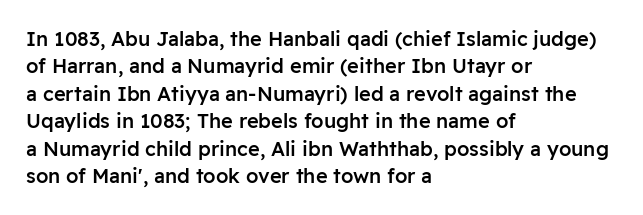
Q: Is the text bold? A: Semi-bold.
Q: Is the text italic (slanted)? A: No, it is upright.
Q: Is the text underlined? A: No.
Q: How is the paragraph aligned? A: Left-aligned.
Q: Is the spacing between letters normal or unusually wide? A: Normal.
Q: Is the spacing between lines tight, normal or loose? A: Normal.
